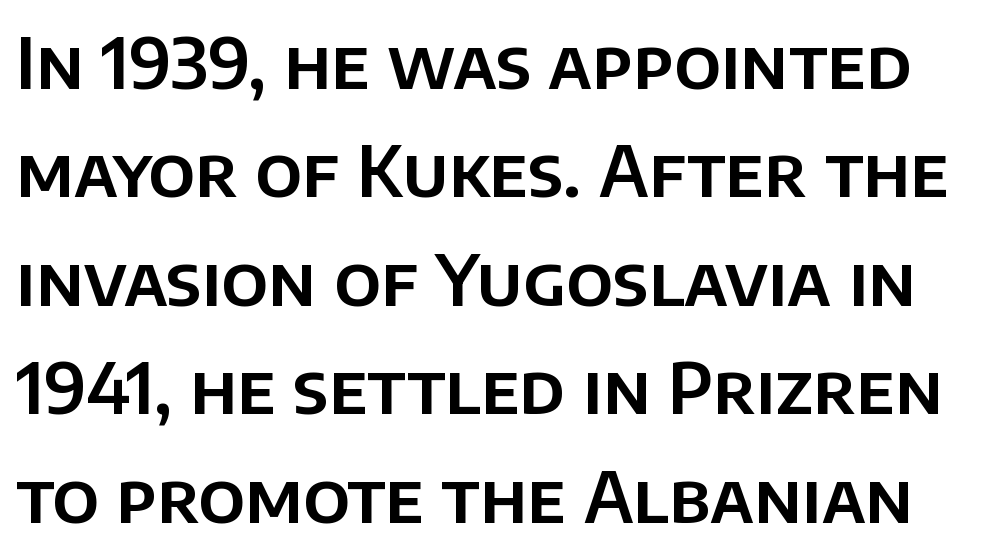
{"serif": "no", "italic": "no", "width": "normal", "stroke_contrast": "low", "x_height": "large", "monospaced": "no", "underline": "no", "line_spacing": "normal", "line_spacing_ratio": 1.55, "letter_spacing": "normal", "letter_spacing_em": 0.0, "glyph_px": 70}
